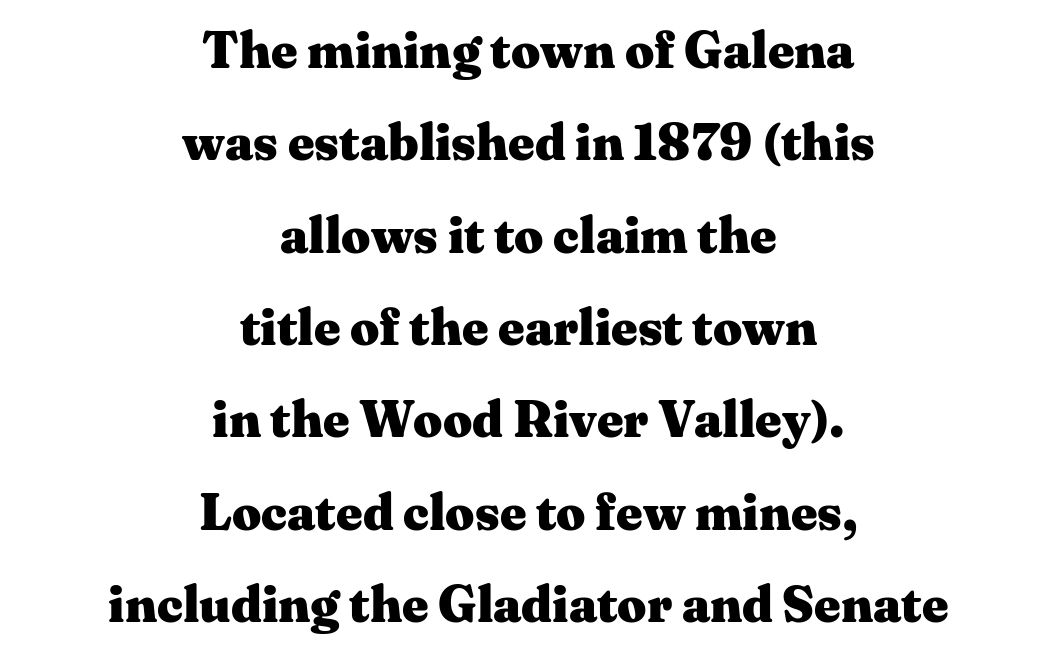
The letters advance in unequal steps, a hallmark of proportional type. Leftover space on each line is divided equally before and after the words. Ordinary non-slanted type is in use. Observe the serifs anchoring each vertical stroke in this sample.
